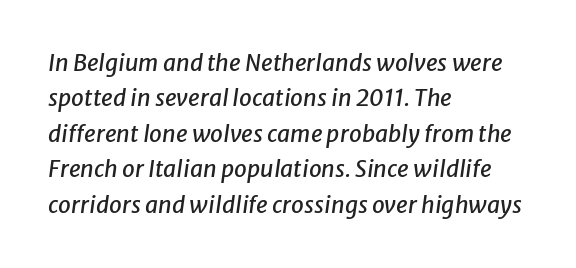
The image shows 23 px text type, italic (leaning right); set left-aligned, normal line spacing (1.54x), normal letter spacing, not underlined.
